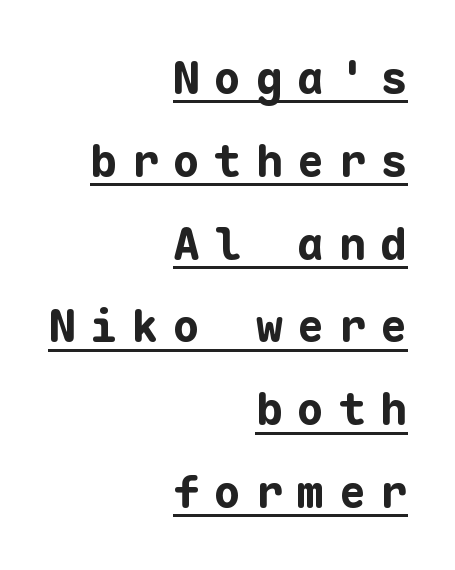
The image shows 45 px bold sans-serif type, upright, monospaced; set right-aligned, line spacing 1.84x, unusually wide letter spacing (+0.32 em), underlined; low stroke contrast and a medium x-height.
